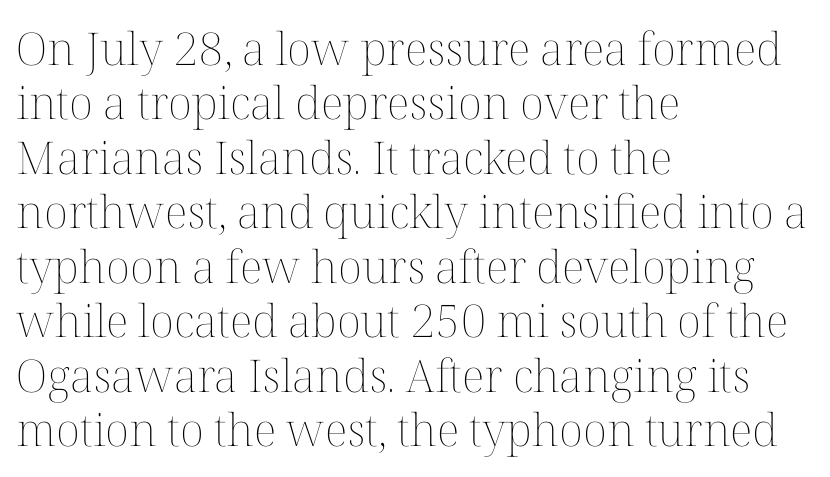
Q: Is the text bold? A: No.
Q: Is the text italic (slanted)? A: No, it is upright.
Q: Is the text underlined? A: No.
Q: How is the paragraph aligned? A: Left-aligned.
Q: Is the spacing between letters normal or unusually wide? A: Normal.
Q: Width (condensed, normal, or wide)? A: Normal.
Q: Stroke contrast? A: Medium.
Q: x-height? A: Medium.
Q: Monospaced? A: No.
